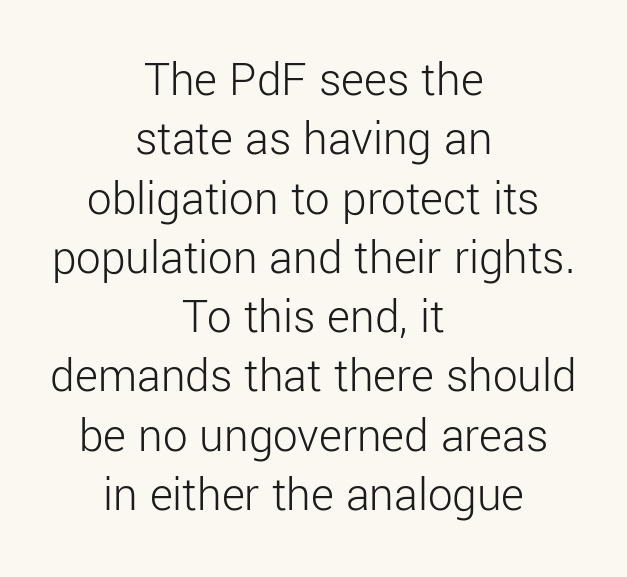
Characters remain perfectly vertical along every line. The face used here is a sans, in the tradition of grotesques and geometrics. Every row of glyphs is offset so its center matches the block's center. Standard letterfit; no display-style spreading of the glyphs.
